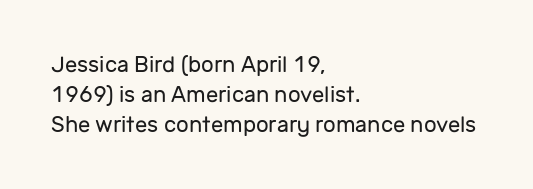
The image shows 22 px text type, upright; set left-aligned, normal line spacing (1.36x), normal letter spacing, not underlined.
